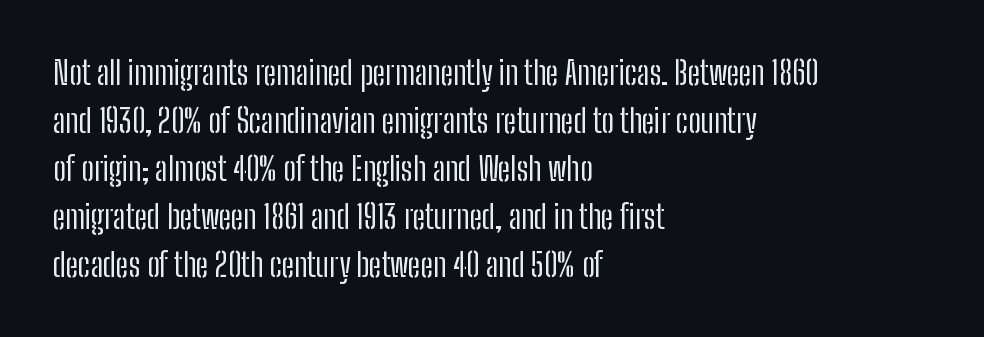
The image shows 32 px regular-weight, condensed sans-serif type, upright; set left-aligned, normal line spacing (1.5x), normal letter spacing, not underlined; low stroke contrast and a medium x-height.
